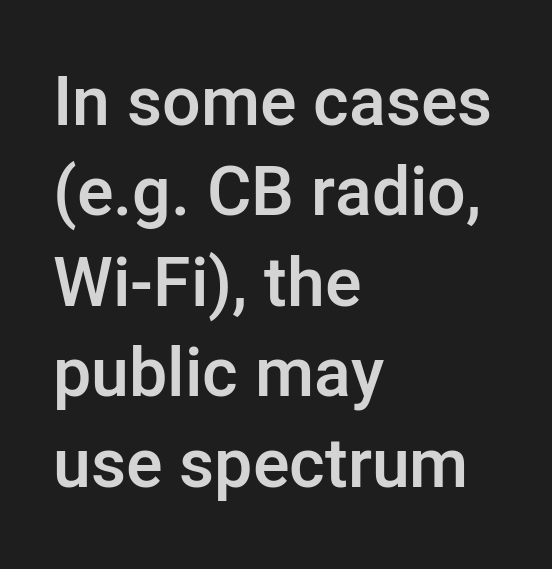
Every stem runs plumb, perpendicular to the baseline. Beneath every word, the page is bare. Inter-character spacing is left at the font's built-in metrics. Typographically, this falls in the sans-serif category.
